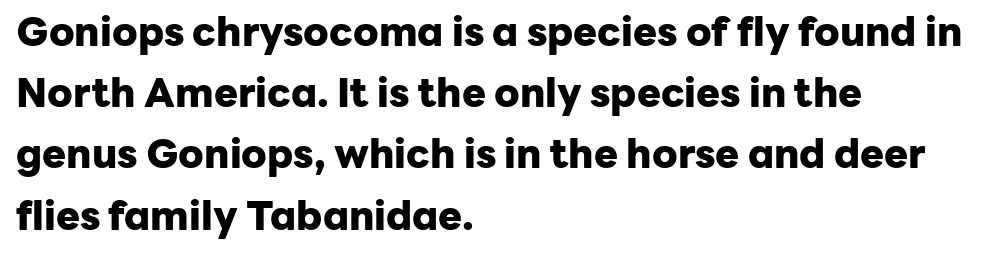
{"serif": "no", "italic": "no", "bold": "yes", "weight": "heavy", "width": "normal", "stroke_contrast": "low", "x_height": "medium", "monospaced": "no", "underline": "no", "align": "left", "line_spacing": "normal", "line_spacing_ratio": 1.53, "letter_spacing": "normal", "letter_spacing_em": 0.0, "glyph_px": 40}
